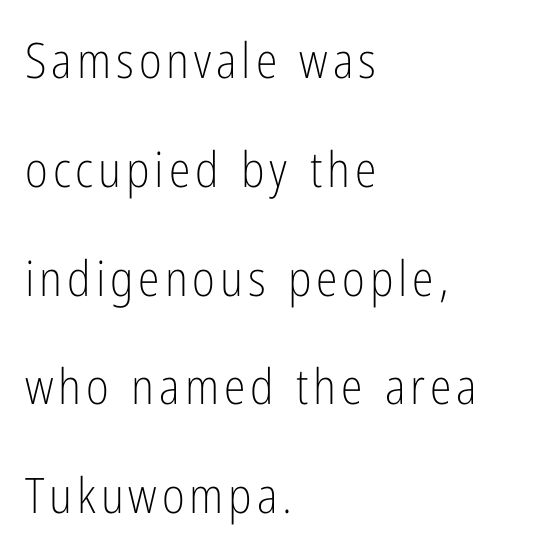
{"serif": "no", "italic": "no", "bold": "no", "weight": "light", "width": "condensed", "stroke_contrast": "low", "x_height": "medium", "monospaced": "no", "underline": "no", "align": "left", "line_spacing": "loose", "line_spacing_ratio": 2.22, "glyph_px": 49}
